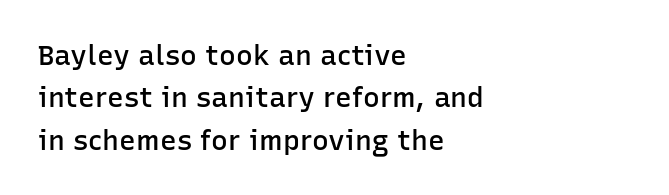
How are the letters spaced? Ordinarily, with no added tracking. This rendering features lettering with no underline. Note the varied advance widths — an 'i' is clearly narrower than an 'm'. These lines were composed using upright roman letters. A semibold gives these letters moderate extra thickness, short of bold.
